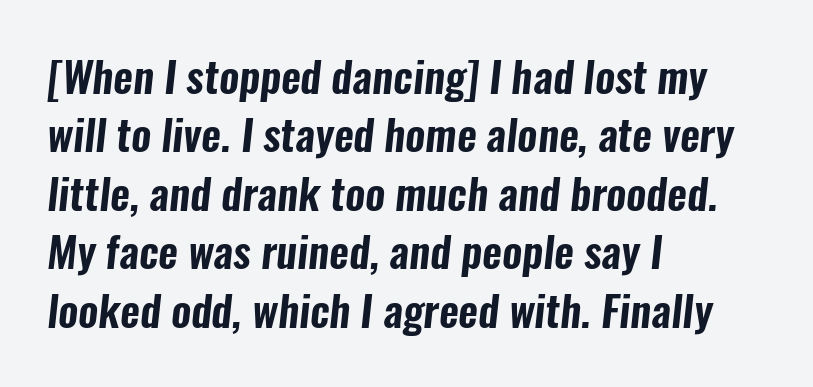
{"serif": "no", "width": "condensed", "stroke_contrast": "low", "x_height": "medium", "monospaced": "no", "underline": "no", "align": "left", "line_spacing": "normal", "line_spacing_ratio": 1.36, "letter_spacing": "normal", "letter_spacing_em": 0.0, "glyph_px": 43}
